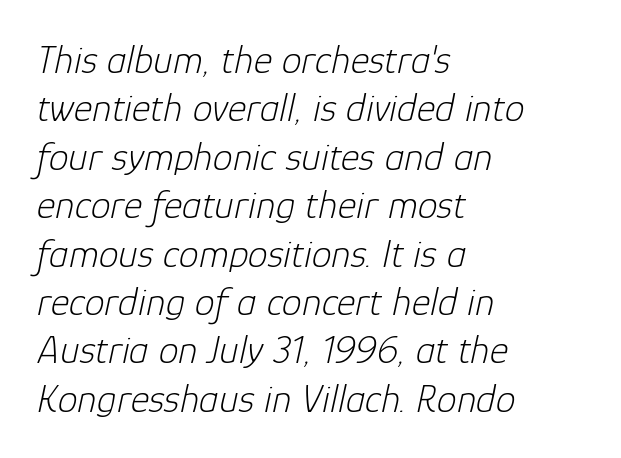
Q: Is the text bold? A: No.
Q: Is the text italic (slanted)? A: Yes, it leans right by about 12 degrees.
Q: Is the text underlined? A: No.
Q: How is the paragraph aligned? A: Left-aligned.
Q: Is the spacing between letters normal or unusually wide? A: Normal.
Q: Width (condensed, normal, or wide)? A: Normal.
Q: Stroke contrast? A: Low.
Q: x-height? A: Medium.
Q: Monospaced? A: No.
